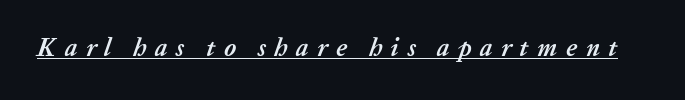
{"italic": "yes", "lean": "right", "slant_degrees": 20, "bold": "yes", "underline": "yes", "letter_spacing": "wide", "letter_spacing_em": 0.34, "glyph_px": 25}
